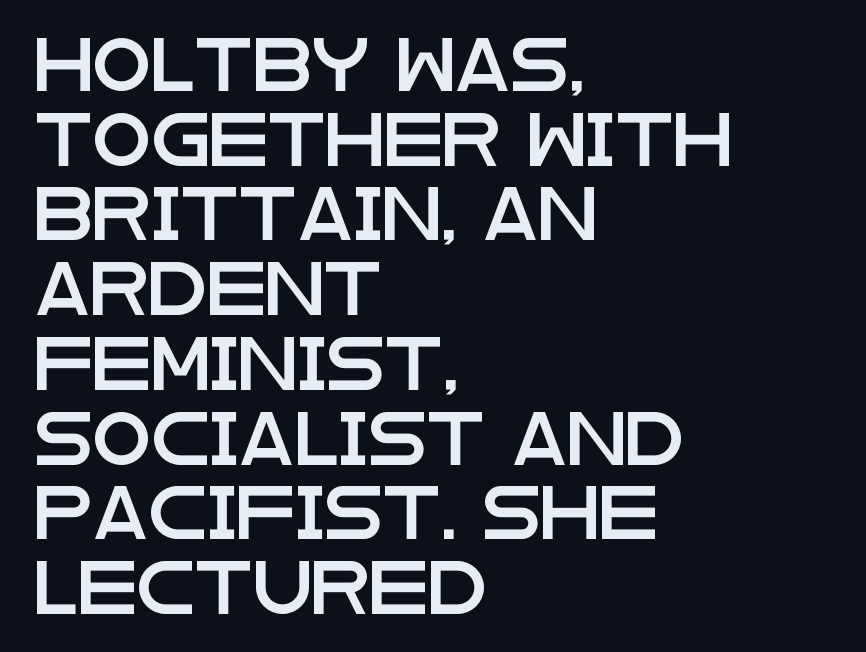
{"serif": "no", "italic": "no", "width": "wide", "stroke_contrast": "low", "x_height": "large", "monospaced": "no", "underline": "no", "align": "left", "line_spacing": "normal", "line_spacing_ratio": 1.41, "letter_spacing": "normal", "letter_spacing_em": 0.0, "glyph_px": 53}
